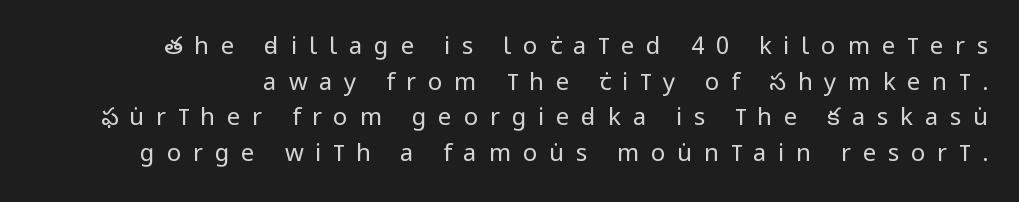
Q: Is the text bold? A: No.
Q: Is the text italic (slanted)? A: No, it is upright.
Q: Is the text underlined? A: No.
Q: Is the spacing between letters normal or unusually wide? A: Unusually wide.
Q: Is the spacing between lines tight, normal or loose? A: Normal.
